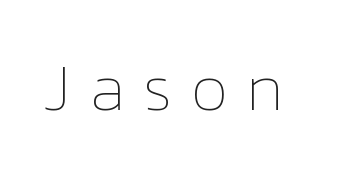
{"italic": "no", "bold": "no", "weight": "thin", "width": "normal", "stroke_contrast": "low", "x_height": "medium", "monospaced": "no", "underline": "no", "letter_spacing": "wide", "letter_spacing_em": 0.27, "glyph_px": 66}
